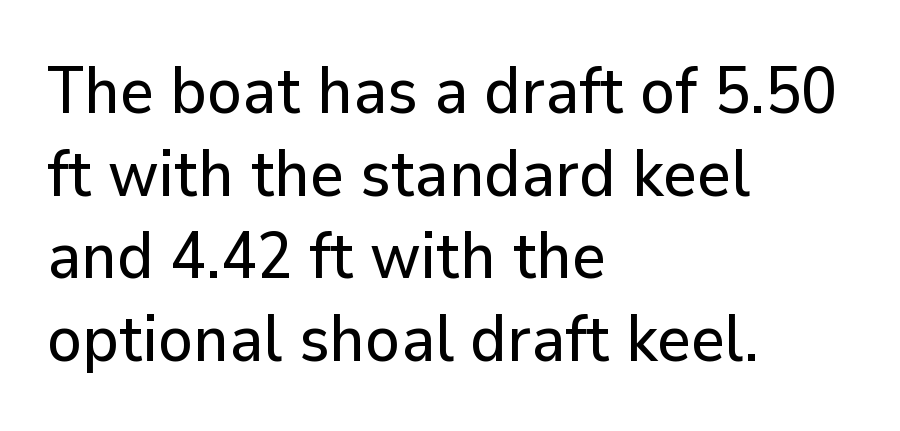
Q: Is the text italic (slanted)? A: No, it is upright.
Q: Is the typeface a serif or a sans-serif typeface? A: Sans-serif.
Q: Is the text underlined? A: No.
Q: How is the paragraph aligned? A: Left-aligned.
Q: Is the spacing between letters normal or unusually wide? A: Normal.
Q: Is the spacing between lines tight, normal or loose? A: Normal.
Q: Width (condensed, normal, or wide)? A: Normal.
Q: Stroke contrast? A: Low.
Q: x-height? A: Medium.
Q: Monospaced? A: No.
